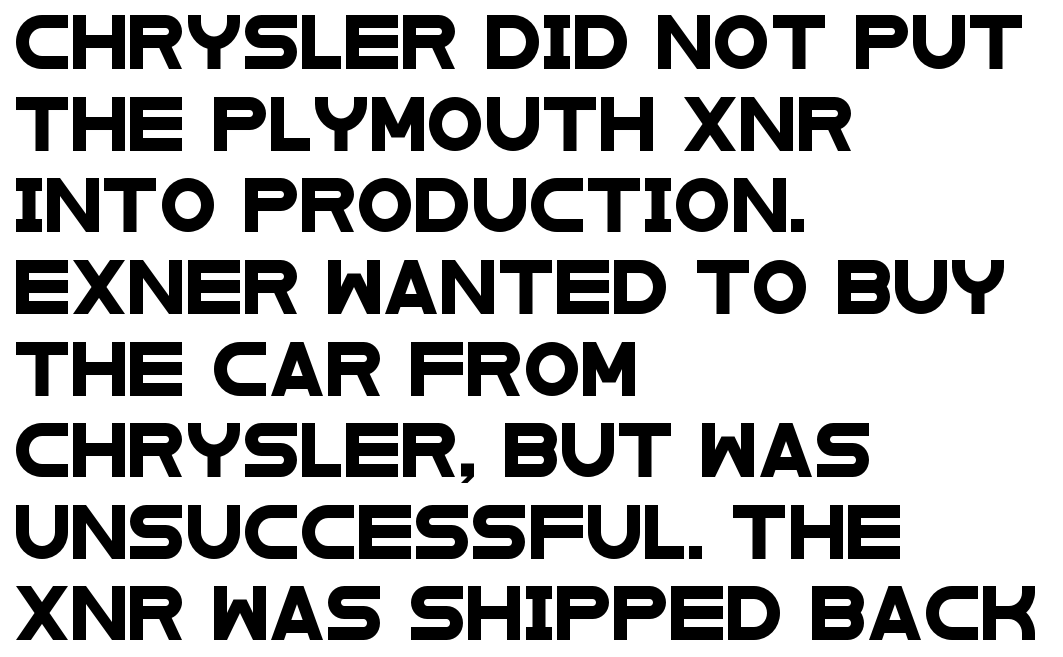
{"serif": "no", "width": "wide", "stroke_contrast": "low", "x_height": "large", "monospaced": "no", "underline": "no", "align": "left", "line_spacing": "normal", "line_spacing_ratio": 1.57, "letter_spacing": "normal", "letter_spacing_em": 0.0, "glyph_px": 52}
